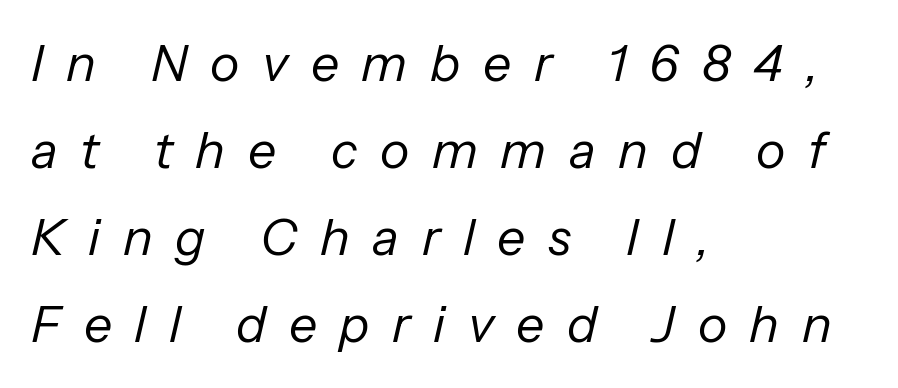
{"italic": "yes", "lean": "right", "slant_degrees": 13, "bold": "no", "weight": "regular", "width": "normal", "stroke_contrast": "low", "x_height": "medium", "monospaced": "no", "underline": "no", "align": "left", "line_spacing_ratio": 1.74, "letter_spacing": "wide", "letter_spacing_em": 0.45, "glyph_px": 50}
